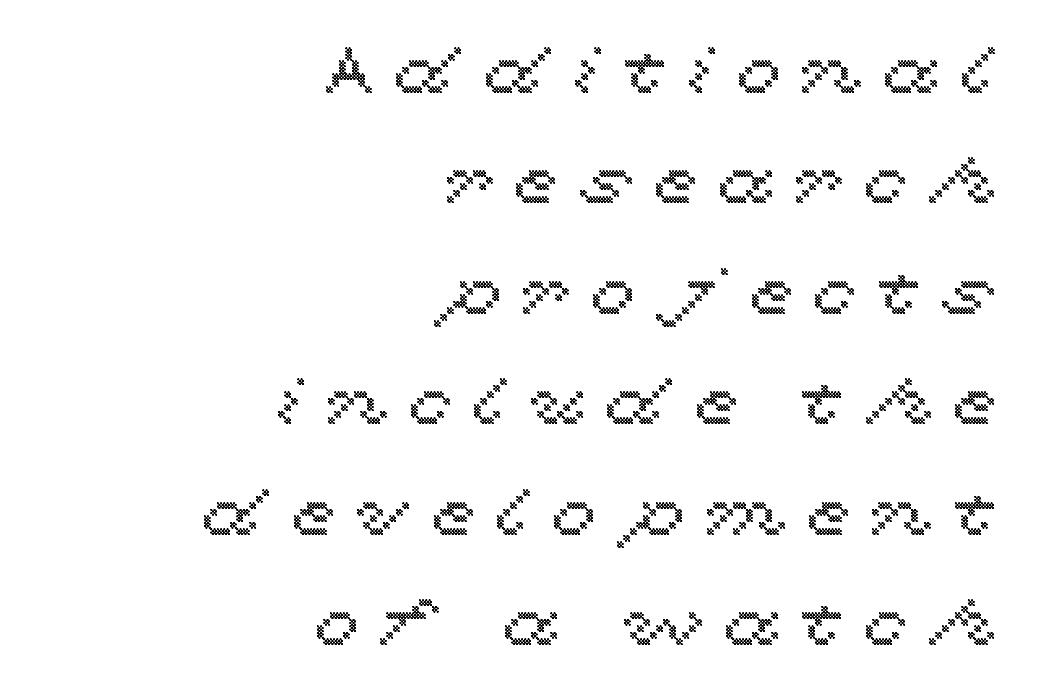
The image shows 65 px wide type; set right-aligned, normal line spacing (1.7x), unusually wide letter spacing (+0.3 em), not underlined; a medium x-height.
